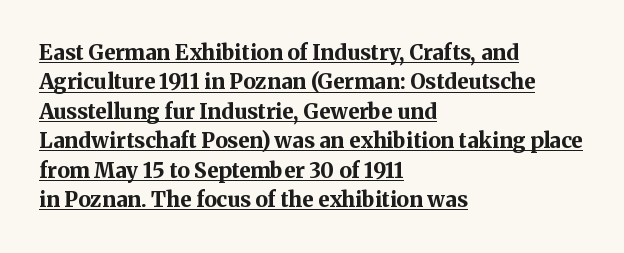
{"italic": "no", "bold": "yes", "underline": "yes", "align": "left", "line_spacing": "normal", "line_spacing_ratio": 1.4, "letter_spacing": "normal", "letter_spacing_em": 0.0, "glyph_px": 21}
